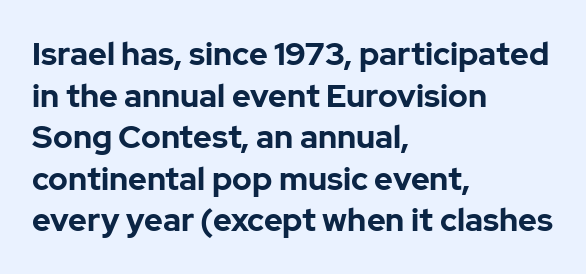
Q: Is the text bold? A: Yes.
Q: Is the text italic (slanted)? A: No, it is upright.
Q: Is the typeface a serif or a sans-serif typeface? A: Sans-serif.
Q: Is the text underlined? A: No.
Q: How is the paragraph aligned? A: Left-aligned.
Q: Is the spacing between letters normal or unusually wide? A: Normal.
Q: Is the spacing between lines tight, normal or loose? A: Normal.
Q: Width (condensed, normal, or wide)? A: Normal.
Q: Stroke contrast? A: Low.
Q: x-height? A: Medium.
Q: Monospaced? A: No.
